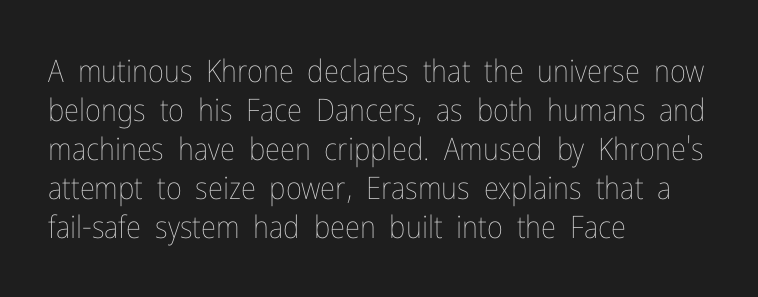
The foot of each line stays bare and open. The gaps between neighbouring characters are ordinary and unremarkable. Looks like regular typesetting: each glyph gets only the width it needs. The designer left line spacing at the default. The lettering stays uniformly vertical, giving the passage a roman look. Every row of glyphs begins at an identical x-position on the left.
